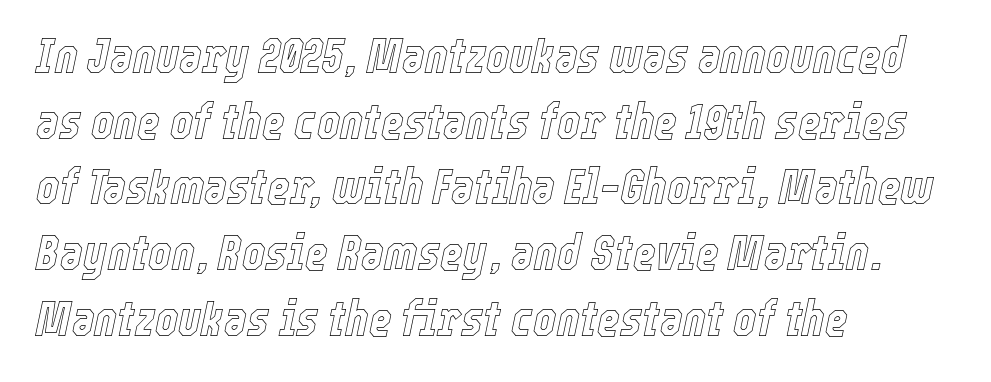
A typesetter would call this leading conventional body-copy spacing. Descenders hang freely into open space. The tracking reads as untouched default to a designer's eye. Every row of glyphs begins at an identical x-position on the left. Italic? Definitely — the glyphs are oblique.
